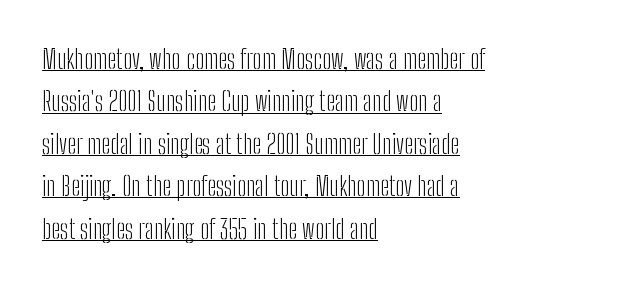
Short note: letters normally spaced. Vertical stems look standard width or narrower in stroke. Alignment: flush left. Every stem runs plumb, perpendicular to the baseline.
